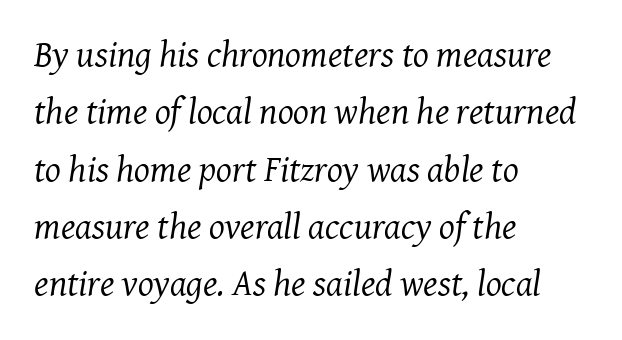
The strip under each line holds only bare page. Is this a fixed-width face? No — the glyphs have proportional, varying widths. A light-to-regular cut is what we see here. Horizontally, the lines are justified to the leading edge only. The text carries the slant typical of an italic or oblique font.
